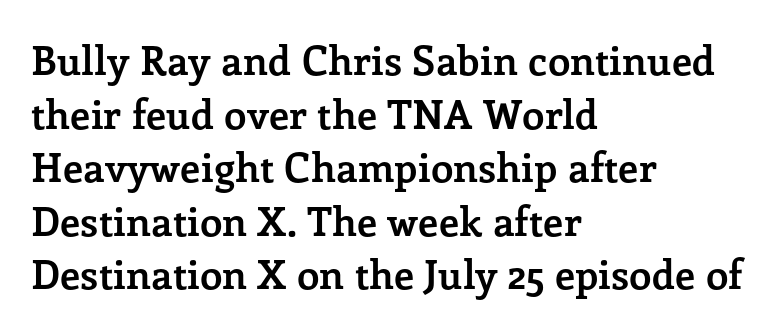
{"serif": "yes", "italic": "no", "bold": "yes", "weight": "semibold", "width": "normal", "stroke_contrast": "low", "x_height": "medium", "monospaced": "no", "underline": "no", "align": "left", "line_spacing": "normal", "line_spacing_ratio": 1.34, "letter_spacing": "normal", "letter_spacing_em": 0.0, "glyph_px": 40}
